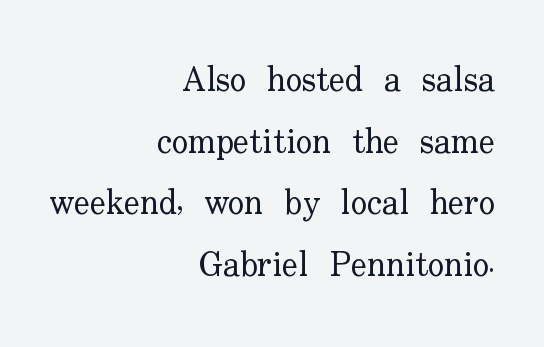
Q: Is the text bold? A: No.
Q: Is the text italic (slanted)? A: No, it is upright.
Q: Is the typeface a serif or a sans-serif typeface? A: Serif.
Q: Is the text underlined? A: No.
Q: How is the paragraph aligned? A: Right-aligned.
Q: Is the spacing between letters normal or unusually wide? A: Normal.
Q: Width (condensed, normal, or wide)? A: Normal.
Q: Stroke contrast? A: Low.
Q: x-height? A: Small.
Q: Monospaced? A: No.
